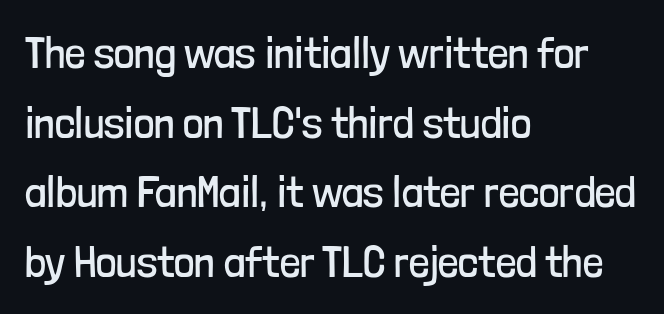
The image shows 45 px regular-weight, condensed sans-serif type, upright; set left-aligned, normal line spacing (1.55x), normal letter spacing, not underlined; low stroke contrast and a medium x-height.
